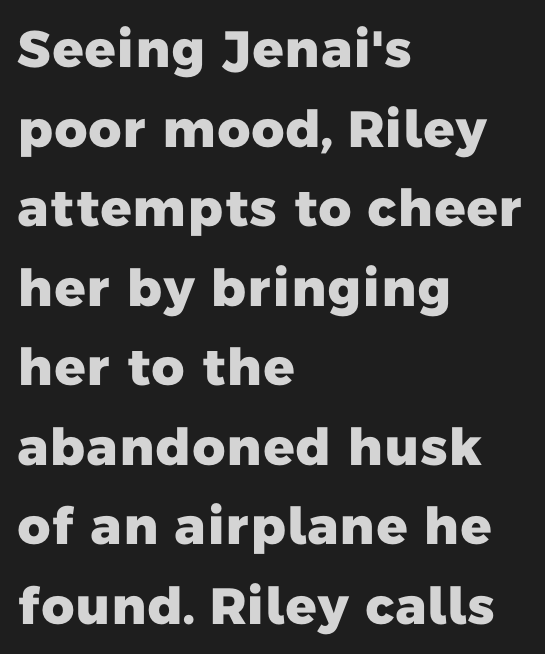
{"serif": "no", "bold": "yes", "weight": "heavy", "width": "normal", "stroke_contrast": "low", "x_height": "medium", "monospaced": "no", "underline": "no", "align": "left", "line_spacing": "normal", "line_spacing_ratio": 1.56, "letter_spacing": "normal", "letter_spacing_em": 0.0, "glyph_px": 51}
